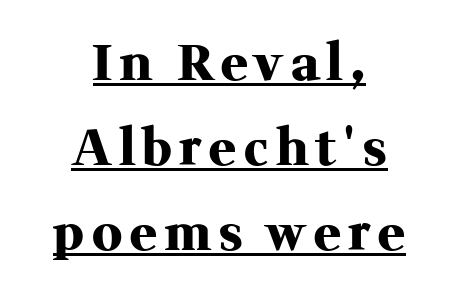
{"serif": "yes", "italic": "no", "bold": "yes", "weight": "heavy", "width": "normal", "stroke_contrast": "medium", "x_height": "medium", "monospaced": "no", "underline": "yes", "align": "center", "line_spacing": "normal", "line_spacing_ratio": 1.7, "glyph_px": 50}
